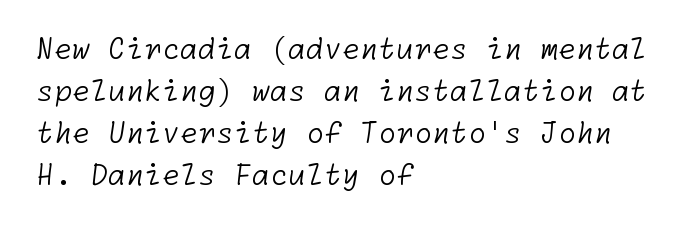
Q: Is the text bold? A: No.
Q: Is the typeface a serif or a sans-serif typeface? A: Sans-serif.
Q: Is the text underlined? A: No.
Q: How is the paragraph aligned? A: Left-aligned.
Q: Is the spacing between letters normal or unusually wide? A: Normal.
Q: Is the spacing between lines tight, normal or loose? A: Normal.
Q: Width (condensed, normal, or wide)? A: Normal.
Q: Stroke contrast? A: Low.
Q: x-height? A: Medium.
